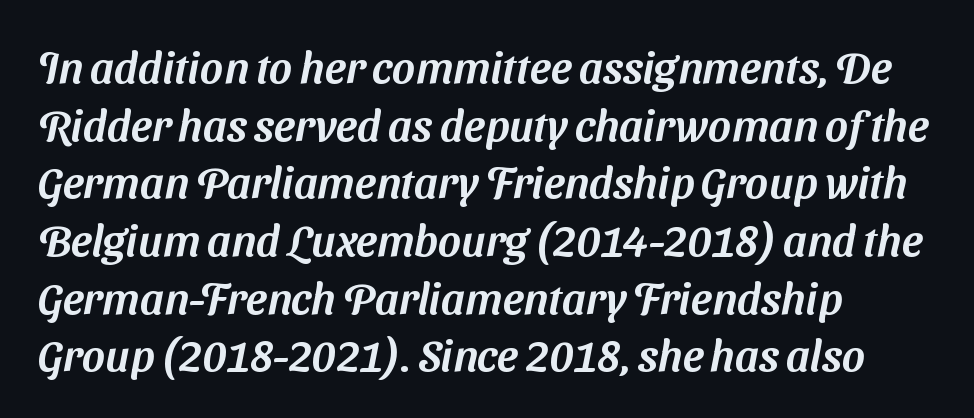
The rag falls on the right side of this text block. The rendering uses a moderate line-height, typical for paragraphs. The face used here is proportionally spaced, like ordinary book or web type. The passage shown has conventional tracking throughout. The gap between lines stays unmarked.
